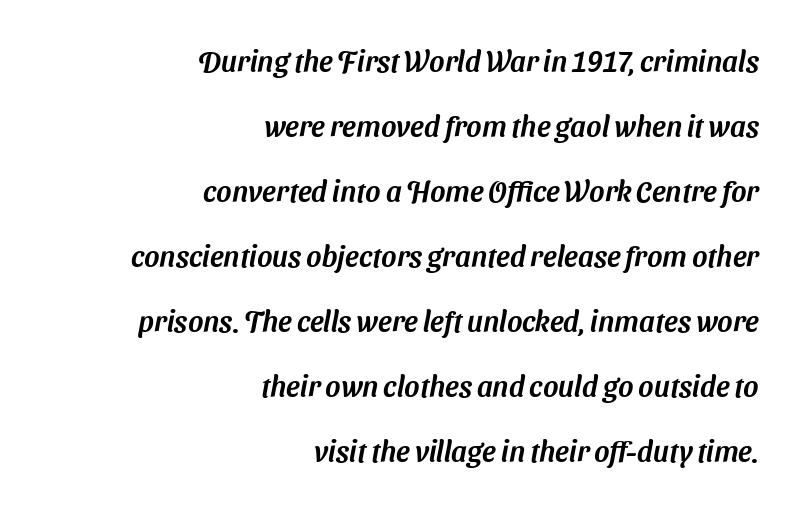
Tracking here is standard; glyphs follow each other at the usual distance. The typesetter chose a ragged-left arrangement here. Descender tails drop into unmarked territory. Here the designer chose a conventional face with non-uniform glyph widths. This sample uses a sans-serif face.
